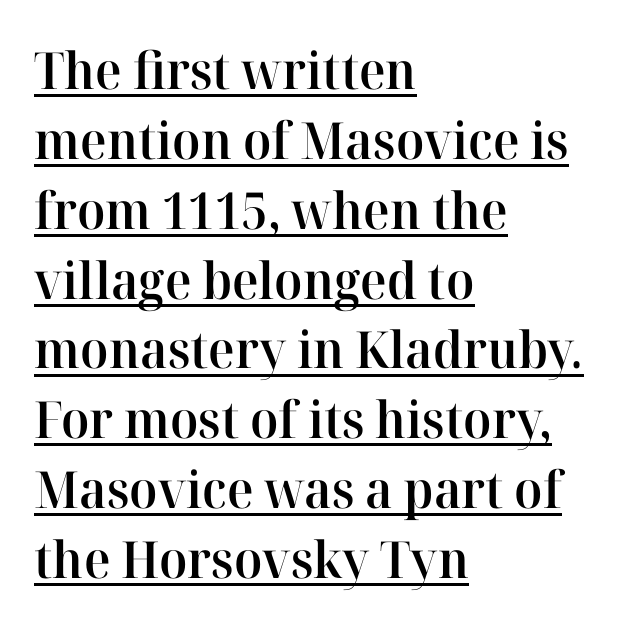
Nope, not italic — everything's standing straight. Beneath each row of characters lies a ruled line. Font category for this specimen: serif. This is the in-between weight designers call semibold or demi.
